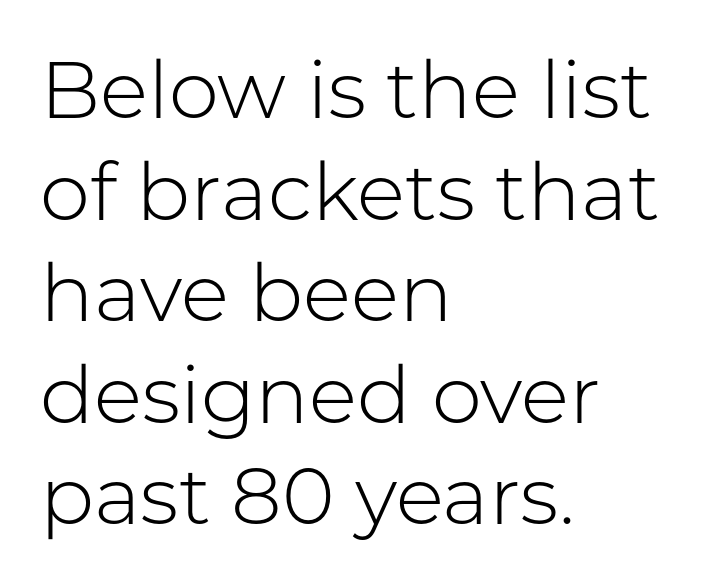
Compared with a centered layout, this one pins lines to the left instead. Look at the tracking — it's just the regular setting, nothing added. Each stroke keeps to a modest, everyday thickness or less. Posture: upright roman. Interline gaps are of average width in this sample. This rendering features lettering with no underline.
